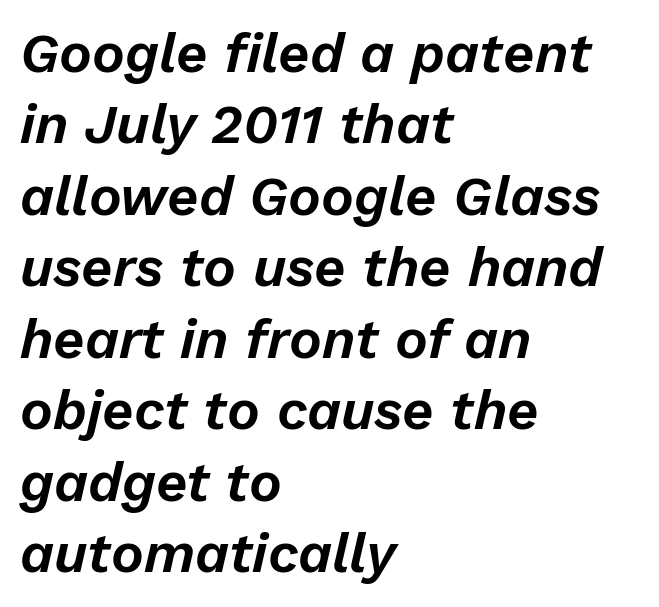
The image shows 55 px text type, italic (leaning right); set left-aligned, normal line spacing (1.3x), normal letter spacing, not underlined; low stroke contrast and a medium x-height.
